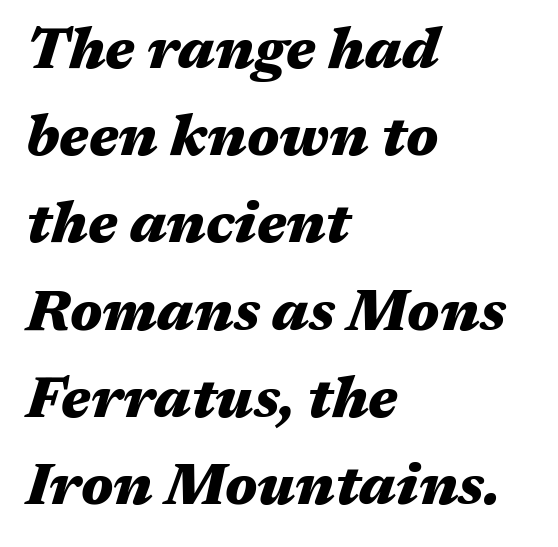
{"italic": "yes", "lean": "right", "slant_degrees": 17, "bold": "yes", "weight": "heavy", "width": "wide", "stroke_contrast": "medium", "x_height": "medium", "monospaced": "no", "underline": "no", "align": "left", "line_spacing": "normal", "line_spacing_ratio": 1.53, "letter_spacing": "normal", "letter_spacing_em": 0.0, "glyph_px": 57}
